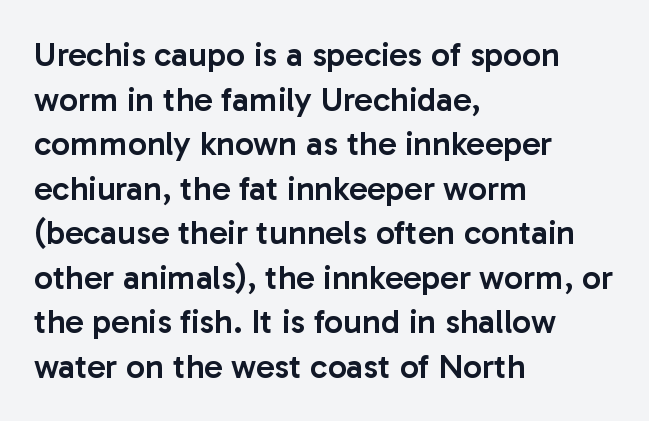
The image shows 34 px semibold sans-serif type, upright; set left-aligned, normal line spacing (1.31x), normal letter spacing, not underlined; low stroke contrast and a medium x-height.
